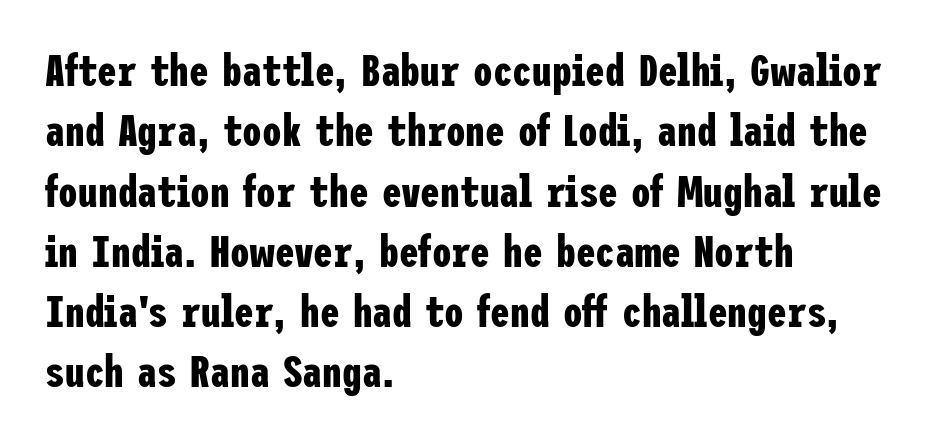
The image shows 44 px bold, condensed sans-serif type, upright; set left-aligned, normal line spacing (1.37x), normal letter spacing, not underlined; low stroke contrast and a medium x-height.
